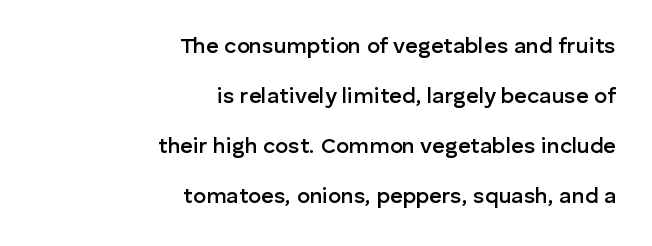
{"italic": "no", "bold": "semi", "underline": "no", "align": "right", "line_spacing": "loose", "line_spacing_ratio": 2.28, "letter_spacing": "normal", "letter_spacing_em": 0.0, "glyph_px": 22}
